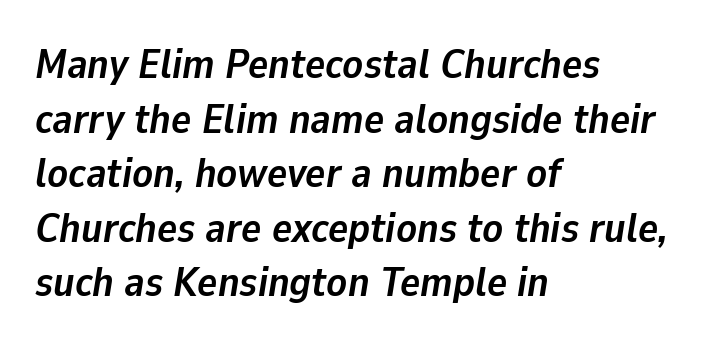
The image shows 42 px semibold type, italic (leaning right); set left-aligned, normal line spacing (1.3x), normal letter spacing, not underlined; low stroke contrast and a medium x-height.
